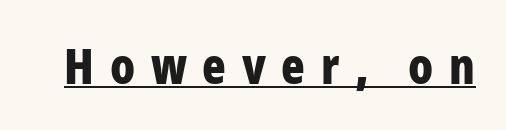
Q: Is the text bold? A: Yes.
Q: Is the text italic (slanted)? A: No, it is upright.
Q: Is the typeface a serif or a sans-serif typeface? A: Sans-serif.
Q: Is the text underlined? A: Yes.
Q: Is the spacing between letters normal or unusually wide? A: Unusually wide.
Q: Width (condensed, normal, or wide)? A: Condensed.
Q: Stroke contrast? A: Low.
Q: x-height? A: Medium.
Q: Monospaced? A: No.
